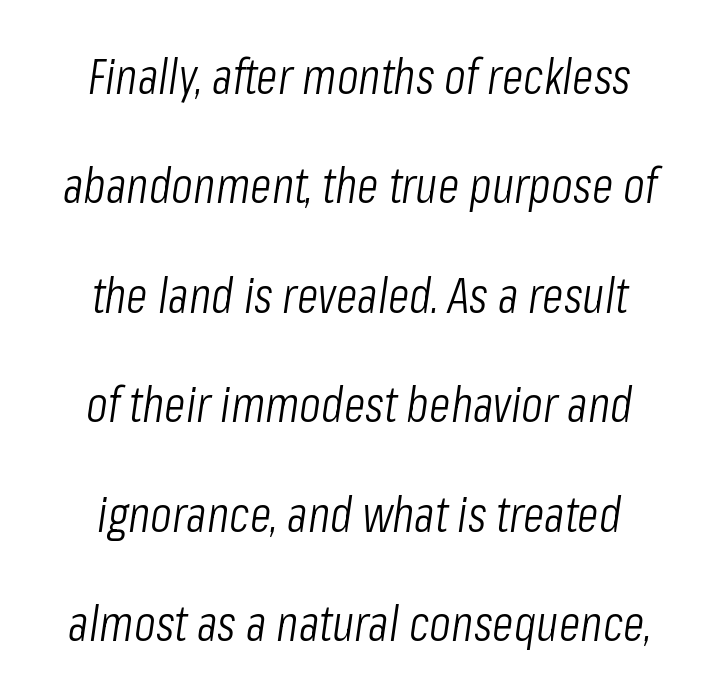
The image shows 50 px light, condensed type, italic (leaning right); set centered, loose line spacing (2.19x), normal letter spacing, not underlined; low stroke contrast and a medium x-height.
